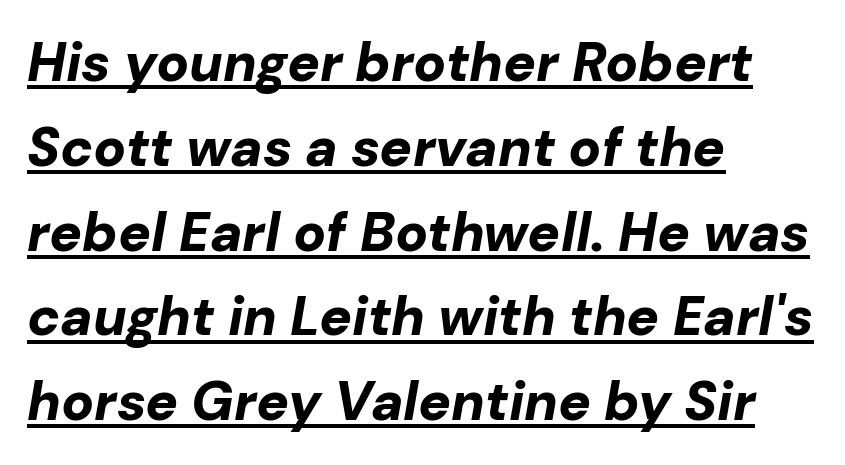
A rule runs beneath these lines of type. The face used here is proportionally spaced, like ordinary book or web type. Rows of type keep a routine distance in the vertical direction. Every row of glyphs begins at an identical x-position on the left. This rendering leaves character spacing at its baseline value.
